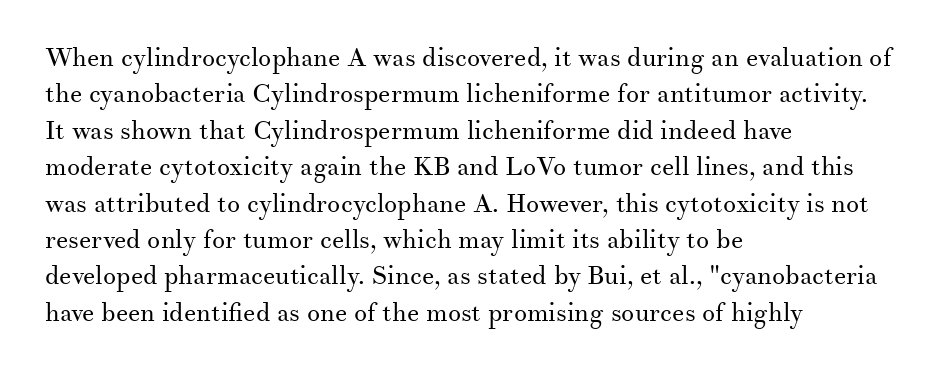
{"italic": "no", "bold": "no", "underline": "no", "align": "left", "line_spacing": "normal", "line_spacing_ratio": 1.4, "letter_spacing": "normal", "letter_spacing_em": 0.0, "glyph_px": 26}
